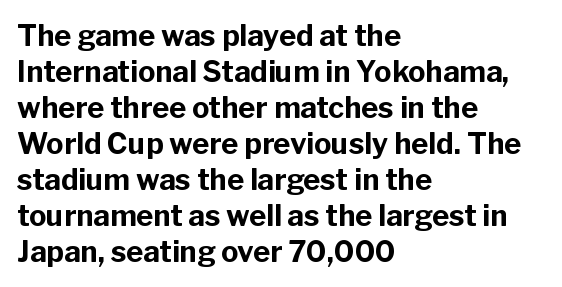
Q: Is the text bold? A: Yes.
Q: Is the text italic (slanted)? A: No, it is upright.
Q: Is the typeface a serif or a sans-serif typeface? A: Sans-serif.
Q: Is the text underlined? A: No.
Q: How is the paragraph aligned? A: Left-aligned.
Q: Is the spacing between letters normal or unusually wide? A: Normal.
Q: Width (condensed, normal, or wide)? A: Normal.
Q: Stroke contrast? A: Low.
Q: x-height? A: Medium.
Q: Monospaced? A: No.
